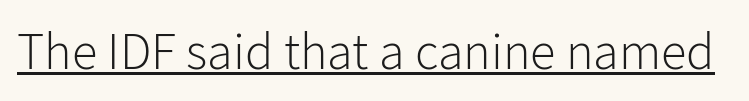
{"serif": "no", "italic": "no", "bold": "no", "weight": "light", "width": "normal", "stroke_contrast": "low", "x_height": "medium", "monospaced": "no", "underline": "yes", "letter_spacing": "normal", "letter_spacing_em": 0.0, "glyph_px": 52}
